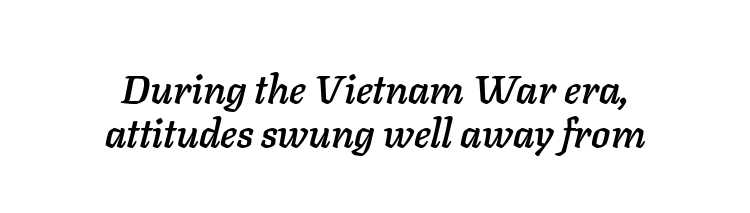
Q: Is the text italic (slanted)? A: Yes, it leans right by about 11 degrees.
Q: Is the text underlined? A: No.
Q: How is the paragraph aligned? A: Centered.
Q: Is the spacing between letters normal or unusually wide? A: Normal.
Q: Is the spacing between lines tight, normal or loose? A: Tight.
Q: Width (condensed, normal, or wide)? A: Normal.
Q: Stroke contrast? A: Low.
Q: x-height? A: Medium.
Q: Monospaced? A: No.
